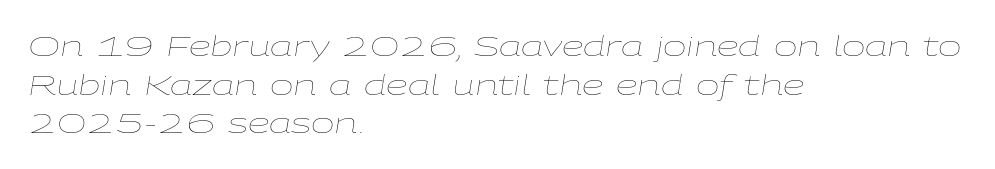
Q: Is the text bold? A: No.
Q: Is the text italic (slanted)? A: Yes, it leans right by about 9 degrees.
Q: Is the text underlined? A: No.
Q: How is the paragraph aligned? A: Left-aligned.
Q: Is the spacing between letters normal or unusually wide? A: Normal.
Q: Is the spacing between lines tight, normal or loose? A: Normal.
Q: Width (condensed, normal, or wide)? A: Wide.
Q: Stroke contrast? A: Low.
Q: x-height? A: Medium.
Q: Monospaced? A: No.
